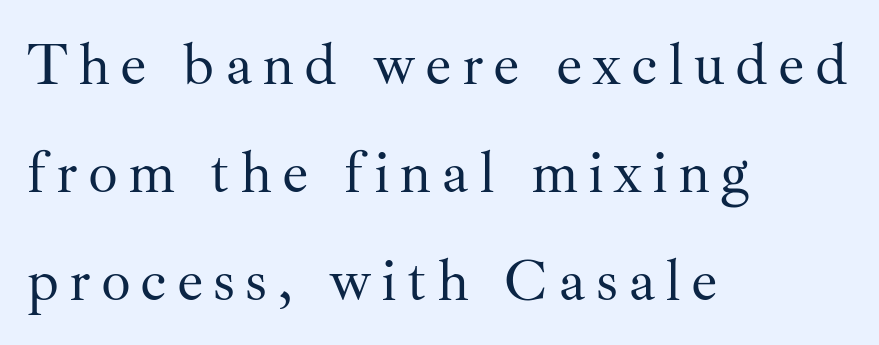
Descenders are the only things crossing below the line. The characters display serif detailing at their extremities. This sample is left-justified, so line endings fall wherever the words run out. Proportional: the letters do not fall into vertical columns.
